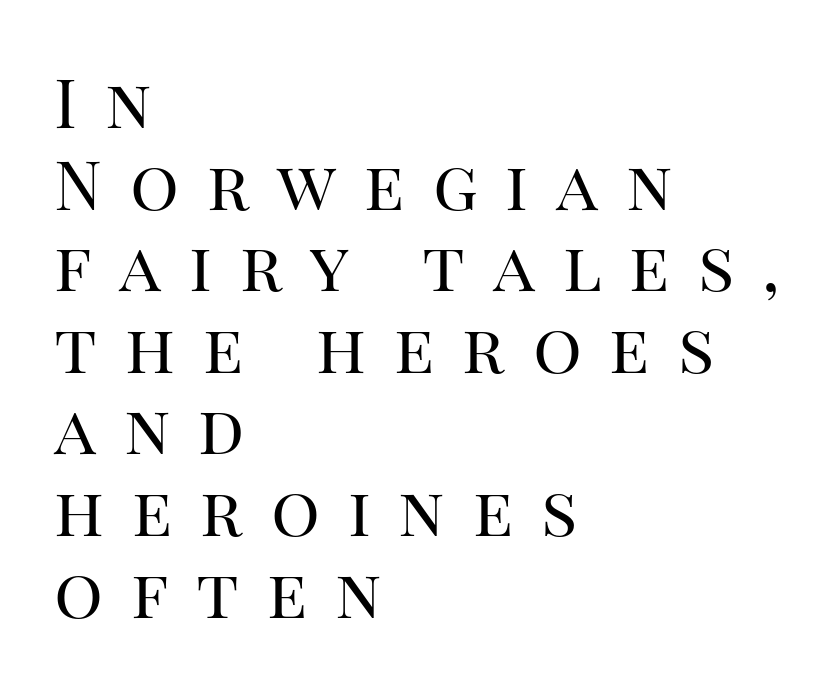
Vertical stems look standard width or narrower in stroke. Line beginnings align vertically; line endings do not. Do the characters align in a grid? No, the font is proportional. Short note: letters widely spaced. The zone under the glyphs is completely vacant. A typesetter would mark this as roman, not italic.
